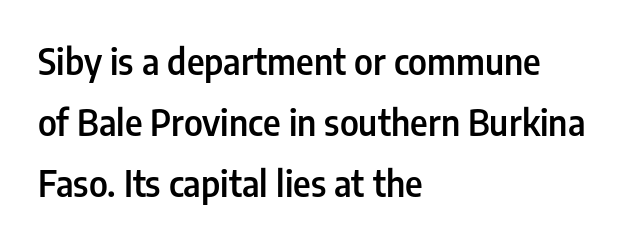
{"serif": "no", "italic": "no", "bold": "semi", "weight": "semibold", "width": "condensed", "stroke_contrast": "low", "x_height": "medium", "monospaced": "no", "underline": "no", "align": "left", "line_spacing_ratio": 1.74, "letter_spacing": "normal", "letter_spacing_em": 0.0, "glyph_px": 35}
